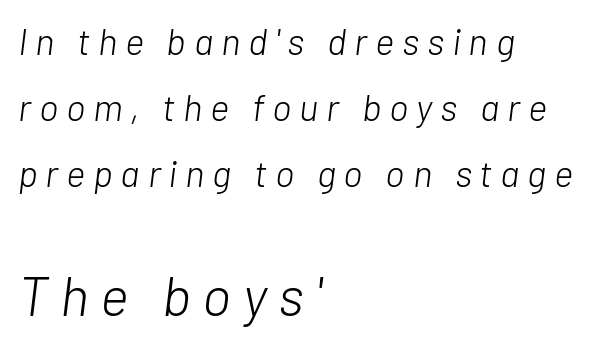
The strip under each line holds only bare page. You get the small type first, then a jump to larger type. Each stroke keeps to a modest, everyday thickness or less. Horizontally, the lines are justified to the leading edge only. These lines are rendered in a variable-pitch font.
